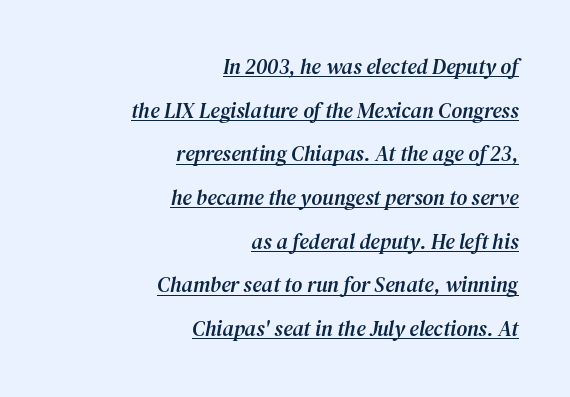
A great deal of white space separates one row of letters from the next. Teacher's note: observe the even right margin — that is flush-right alignment. The letterforms sit shoulder to shoulder at normal distance. Underline: present. Italic? Definitely — the glyphs are oblique.
